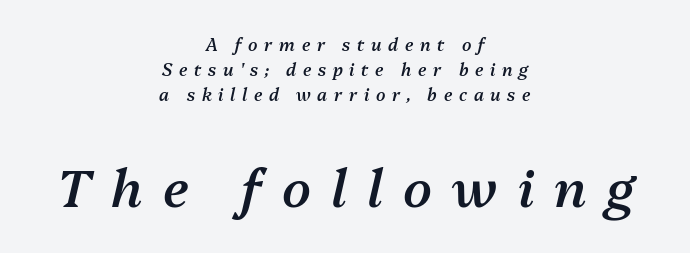
{"italic": "yes", "lean": "right", "slant_degrees": 13, "bold": "semi", "weight": "semibold", "width": "normal", "stroke_contrast": "medium", "x_height": "medium", "monospaced": "no", "underline": "no", "align": "center", "line_spacing": "normal", "line_spacing_ratio": 1.48, "letter_spacing": "wide", "letter_spacing_em": 0.39, "larger_block": "second", "size_ratio": 3.06, "glyph_px": 52}
